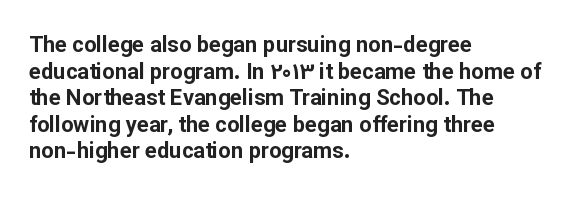
Which margin do the lines hug? The left one — the right edge is uneven. Weight check: bold — yes, fully. Tracking here is standard; glyphs follow each other at the usual distance. Unlike italic type, these characters show no tilt at all. Just letters on the line, the space beneath them empty.
